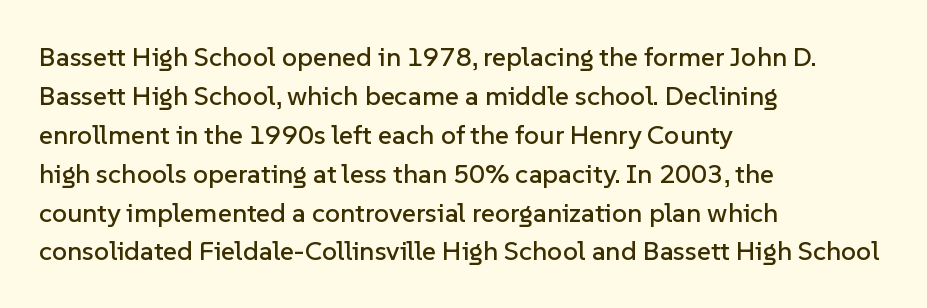
The image shows 27 px text type, upright; set left-aligned, normal line spacing (1.44x), normal letter spacing, not underlined.
